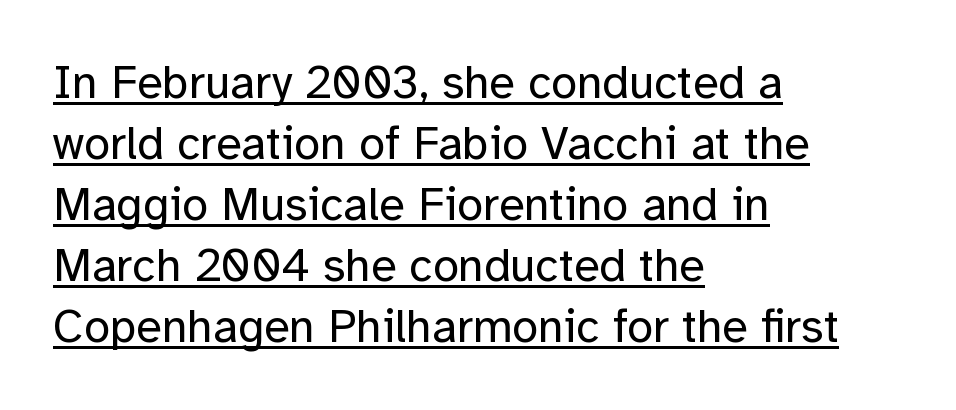
Q: Is the text bold? A: No.
Q: Is the text italic (slanted)? A: No, it is upright.
Q: Is the typeface a serif or a sans-serif typeface? A: Sans-serif.
Q: Is the text underlined? A: Yes.
Q: How is the paragraph aligned? A: Left-aligned.
Q: Is the spacing between letters normal or unusually wide? A: Normal.
Q: Is the spacing between lines tight, normal or loose? A: Normal.
Q: Width (condensed, normal, or wide)? A: Normal.
Q: Stroke contrast? A: Low.
Q: x-height? A: Medium.
Q: Monospaced? A: No.
